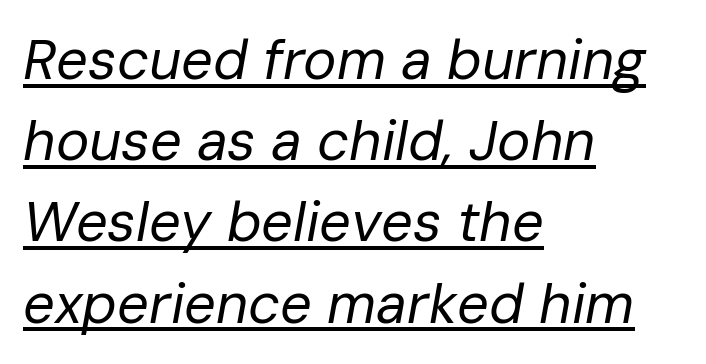
{"italic": "yes", "lean": "right", "slant_degrees": 10, "bold": "no", "weight": "regular", "width": "normal", "stroke_contrast": "low", "x_height": "medium", "monospaced": "no", "underline": "yes", "align": "left", "line_spacing": "normal", "line_spacing_ratio": 1.45, "letter_spacing": "normal", "letter_spacing_em": 0.0, "glyph_px": 56}
